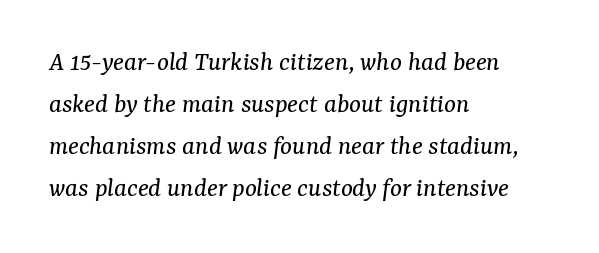
The image shows 28 px regular-weight serif type, italic (leaning right); set left-aligned, normal line spacing (1.5x), normal letter spacing, not underlined; medium stroke contrast and a medium x-height.
